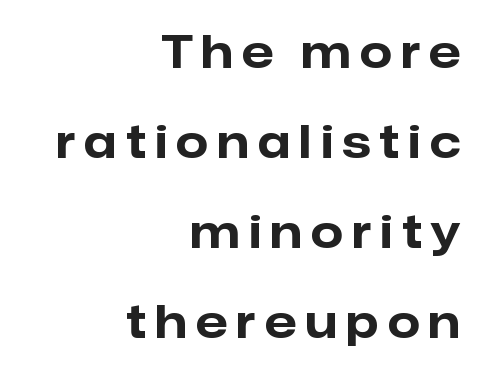
{"serif": "no", "italic": "no", "bold": "yes", "weight": "bold", "width": "normal", "stroke_contrast": "low", "x_height": "medium", "monospaced": "no", "underline": "no", "align": "right", "line_spacing": "loose", "line_spacing_ratio": 1.96, "letter_spacing": "wide", "letter_spacing_em": 0.2, "glyph_px": 46}
